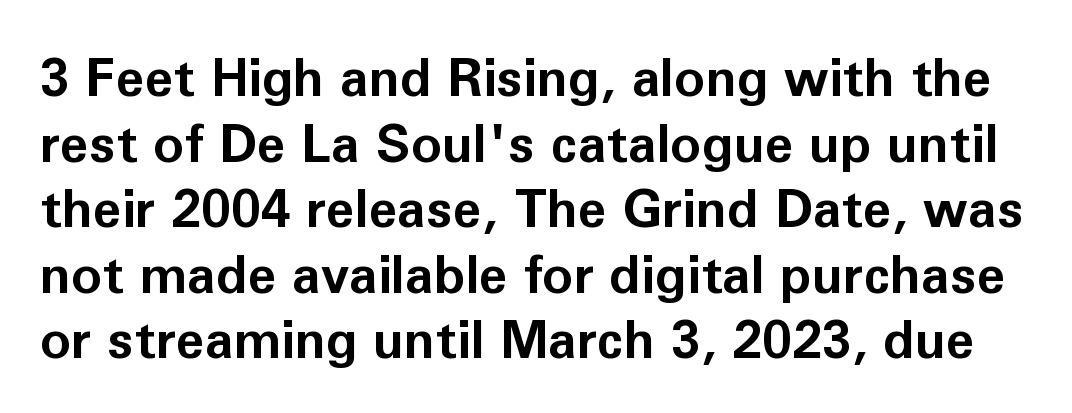
Think of a printed novel: that variable character pitch is what you see here. These lines carry a lot of weight — the face is fully bold. Evenly set lines give the paragraph a standard silhouette. A bare baseline throughout the passage.
